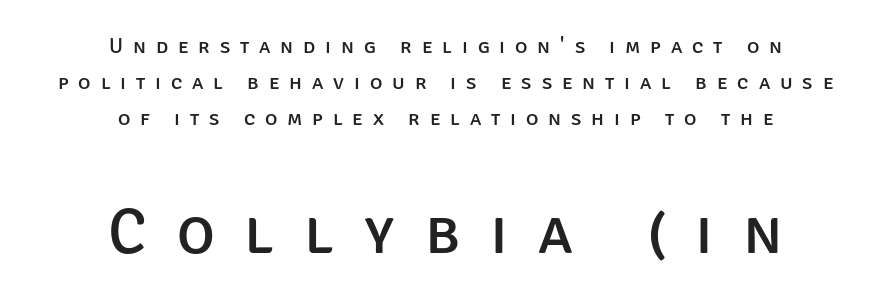
The image shows 64 px sans-serif type, upright; set centered, line spacing 1.71x, unusually wide letter spacing (+0.47 em), not underlined; the second (bottom) block is 3.05x larger; low stroke contrast and a large x-height.
